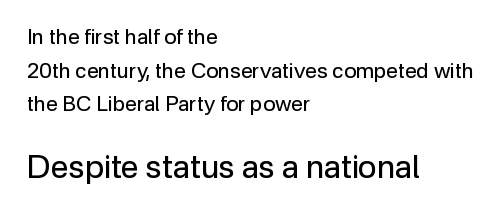
Q: Is the text bold? A: No.
Q: Is the text italic (slanted)? A: No, it is upright.
Q: Is the typeface a serif or a sans-serif typeface? A: Sans-serif.
Q: Is the text underlined? A: No.
Q: How is the paragraph aligned? A: Left-aligned.
Q: Is the spacing between letters normal or unusually wide? A: Normal.
Q: Is the spacing between lines tight, normal or loose? A: Normal.
Q: Which block of text is set in a larger size, the first (top) or the second (bottom)? A: The second (bottom) one.
Q: Width (condensed, normal, or wide)? A: Normal.
Q: Stroke contrast? A: Low.
Q: x-height? A: Medium.
Q: Monospaced? A: No.
